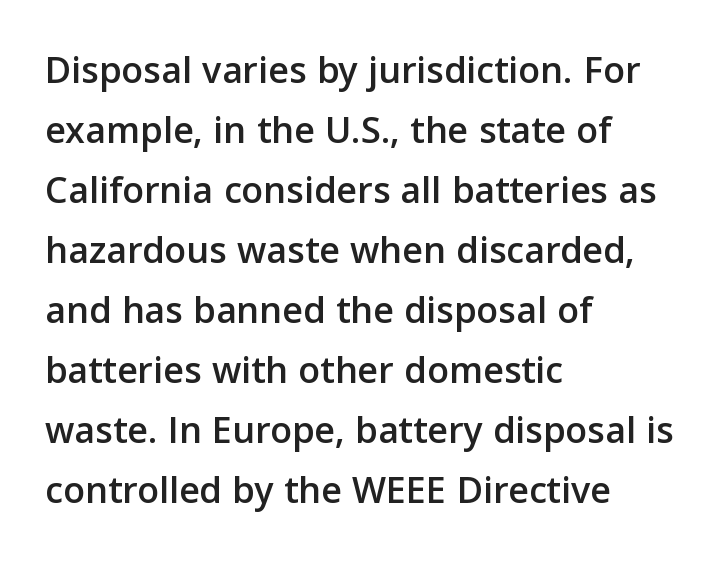
The image shows 40 px sans-serif type, upright; set left-aligned, normal line spacing (1.5x), normal letter spacing, not underlined; low stroke contrast and a medium x-height.
